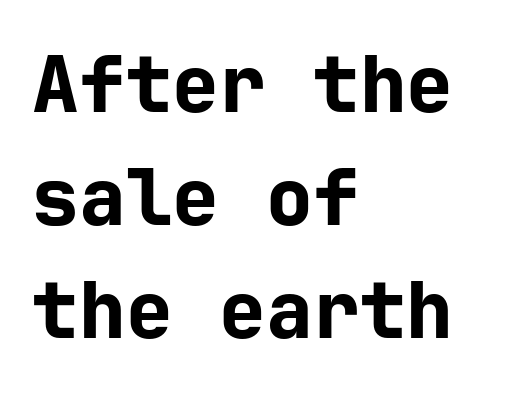
This is heavy type, rendered in bold. This sample uses an upright cut, with every glyph sitting square on the baseline. The rendering shows plain stroke endings on the letterforms — a sans-serif design. The foot of each line stays bare and open. The vertical gap from one line to the next is medium. Layout note: lines flush left.
